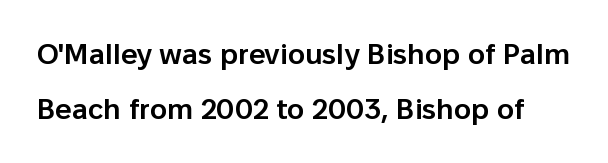
{"serif": "no", "italic": "no", "bold": "semi", "weight": "semibold", "width": "normal", "stroke_contrast": "low", "x_height": "medium", "monospaced": "no", "underline": "no", "line_spacing": "loose", "line_spacing_ratio": 1.91, "letter_spacing": "normal", "letter_spacing_em": 0.0, "glyph_px": 29}
